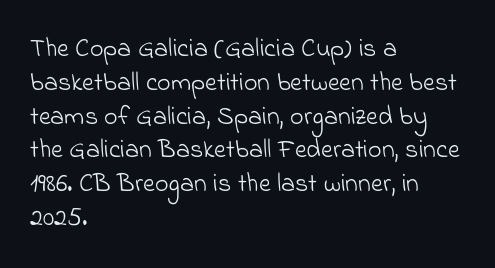
The image shows 26 px text type; set left-aligned, normal line spacing (1.3x), normal letter spacing, not underlined.
